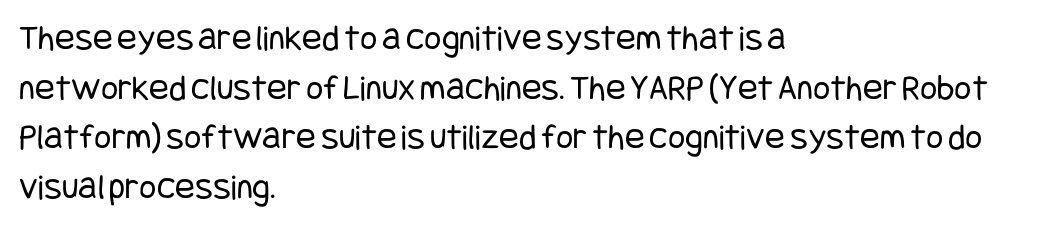
Tall strokes in this sample are plumb rather than angled. The weight would be labelled regular, book, light, or lighter still. Leading matches the norm, producing a regular column. Bare-footed words on every line.
